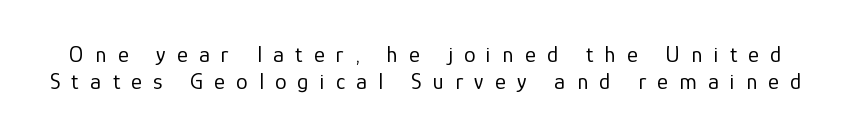
Q: Is the text bold? A: No.
Q: Is the text italic (slanted)? A: No, it is upright.
Q: Is the text underlined? A: No.
Q: Is the spacing between letters normal or unusually wide? A: Unusually wide.
